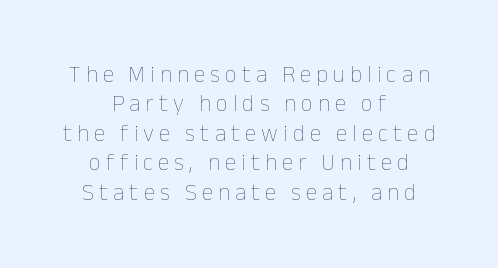
The image shows 23 px text type, upright; set centered, normal line spacing (1.28x), unusually wide letter spacing (+0.23 em), not underlined.
